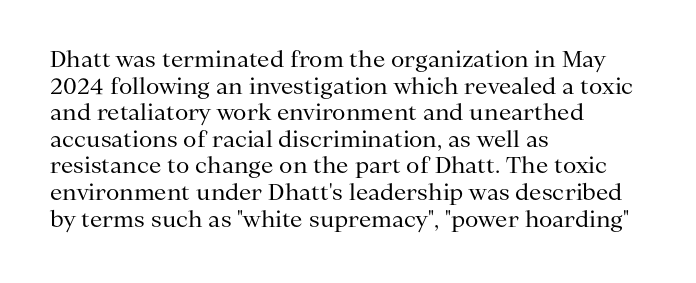
{"italic": "no", "bold": "no", "underline": "no", "align": "left", "line_spacing_ratio": 1.21, "letter_spacing": "normal", "letter_spacing_em": 0.0, "glyph_px": 22}
